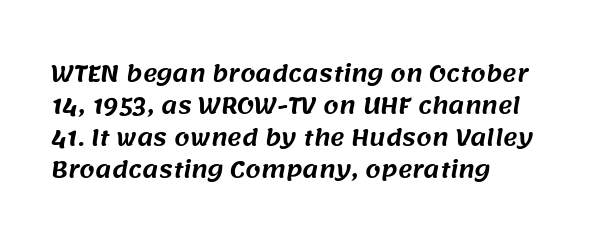
Q: Is the text underlined? A: No.
Q: How is the paragraph aligned? A: Left-aligned.
Q: Is the spacing between letters normal or unusually wide? A: Normal.
Q: Is the spacing between lines tight, normal or loose? A: Normal.
